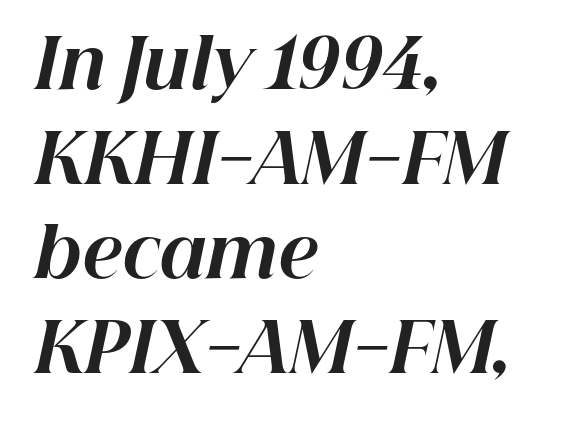
{"italic": "yes", "lean": "right", "slant_degrees": 12, "bold": "yes", "weight": "bold", "width": "normal", "stroke_contrast": "high", "x_height": "medium", "monospaced": "no", "underline": "no", "align": "left", "line_spacing": "normal", "line_spacing_ratio": 1.39, "letter_spacing": "normal", "letter_spacing_em": 0.0, "glyph_px": 68}
